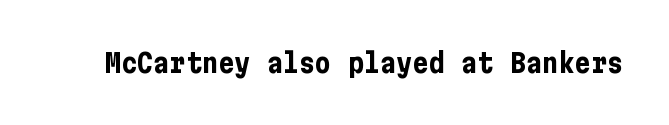
Q: Is the text bold? A: Yes.
Q: Is the text italic (slanted)? A: No, it is upright.
Q: Is the text underlined? A: No.
Q: Is the spacing between letters normal or unusually wide? A: Normal.
